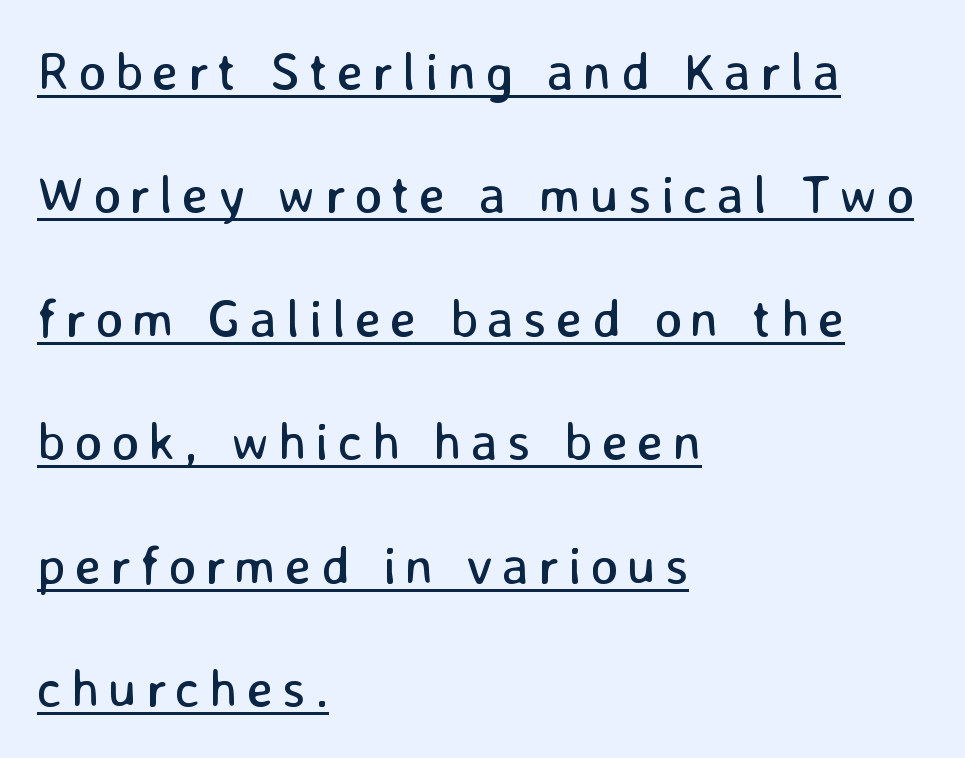
Q: Is the text bold? A: No.
Q: Is the text italic (slanted)? A: No, it is upright.
Q: Is the typeface a serif or a sans-serif typeface? A: Sans-serif.
Q: Is the text underlined? A: Yes.
Q: How is the paragraph aligned? A: Left-aligned.
Q: Is the spacing between lines tight, normal or loose? A: Loose.
Q: Width (condensed, normal, or wide)? A: Normal.
Q: Stroke contrast? A: Low.
Q: x-height? A: Medium.
Q: Monospaced? A: No.
